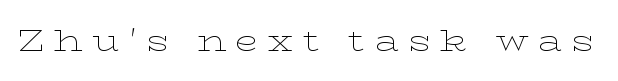
Q: Is the text bold? A: No.
Q: Is the text italic (slanted)? A: No, it is upright.
Q: Is the typeface a serif or a sans-serif typeface? A: Serif.
Q: Is the text underlined? A: No.
Q: Is the spacing between letters normal or unusually wide? A: Unusually wide.
Q: Width (condensed, normal, or wide)? A: Wide.
Q: Stroke contrast? A: Low.
Q: x-height? A: Medium.
Q: Monospaced? A: No.
